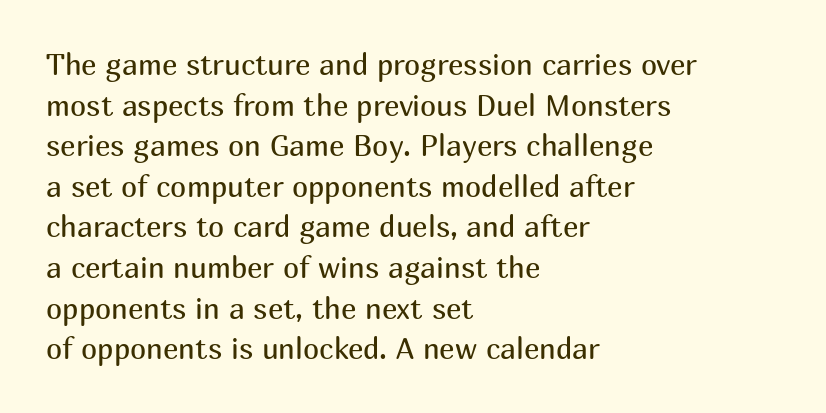
Q: Is the text bold? A: No.
Q: Is the text italic (slanted)? A: No, it is upright.
Q: Is the typeface a serif or a sans-serif typeface? A: Sans-serif.
Q: Is the text underlined? A: No.
Q: How is the paragraph aligned? A: Left-aligned.
Q: Is the spacing between letters normal or unusually wide? A: Normal.
Q: Is the spacing between lines tight, normal or loose? A: Normal.
Q: Width (condensed, normal, or wide)? A: Normal.
Q: Stroke contrast? A: Medium.
Q: x-height? A: Medium.
Q: Monospaced? A: No.
